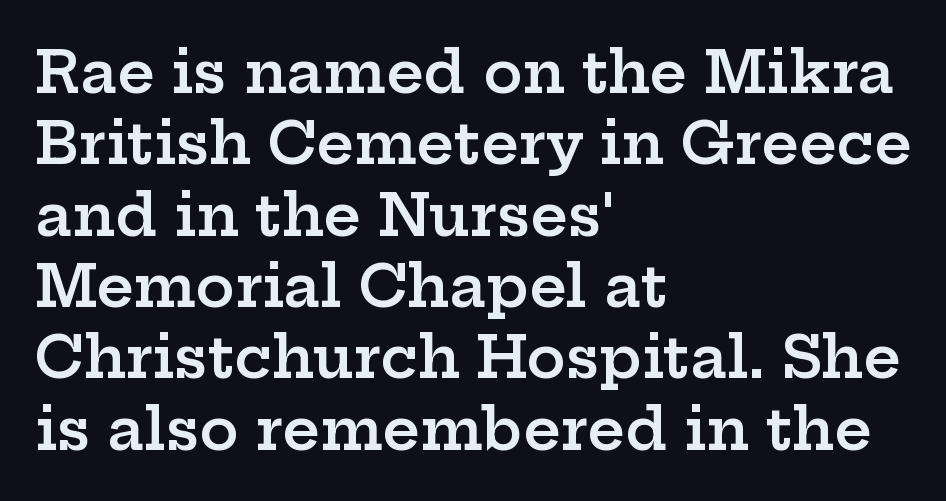
{"serif": "yes", "italic": "no", "bold": "semi", "weight": "semibold", "width": "wide", "stroke_contrast": "low", "x_height": "medium", "monospaced": "no", "underline": "no", "align": "left", "line_spacing_ratio": 1.23, "letter_spacing": "normal", "letter_spacing_em": 0.0, "glyph_px": 58}
